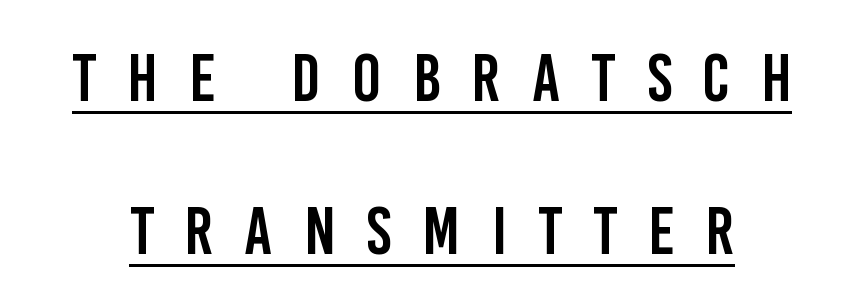
Q: Is the text italic (slanted)? A: No, it is upright.
Q: Is the typeface a serif or a sans-serif typeface? A: Sans-serif.
Q: Is the text underlined? A: Yes.
Q: Is the spacing between letters normal or unusually wide? A: Unusually wide.
Q: Is the spacing between lines tight, normal or loose? A: Loose.
Q: Width (condensed, normal, or wide)? A: Condensed.
Q: Stroke contrast? A: Low.
Q: x-height? A: Large.
Q: Monospaced? A: No.
